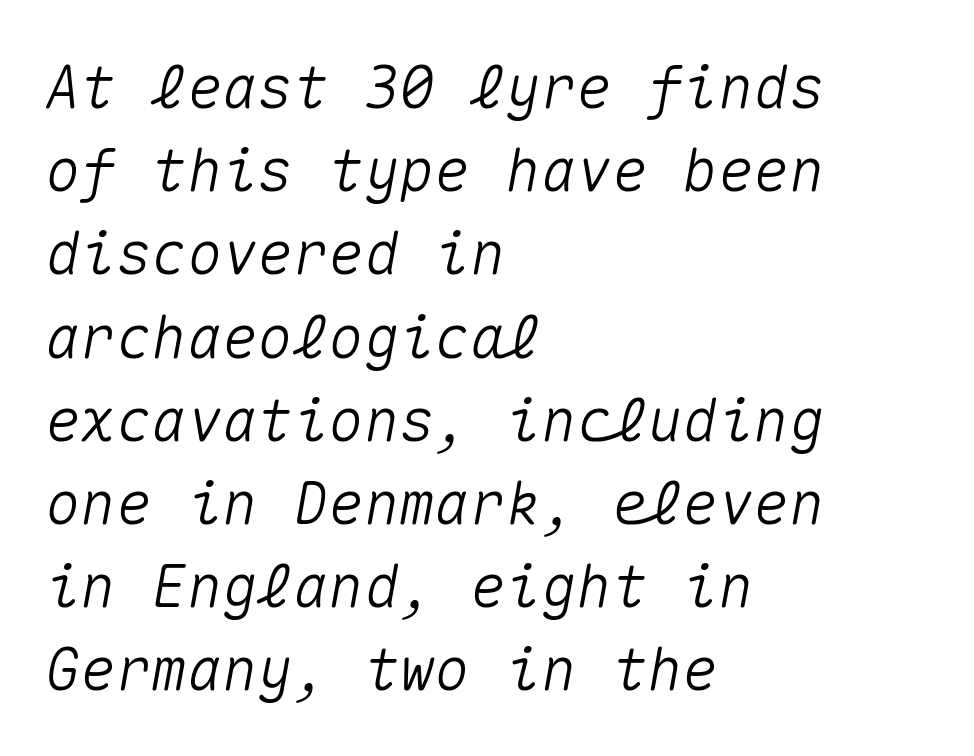
Decoration check: the copy has no underline. Regular leading. Here the designer chose a console-style face with uniform glyph widths. The letters are slanted; this is an italic face. Typeset ragged right — the left edge is the straight one.
